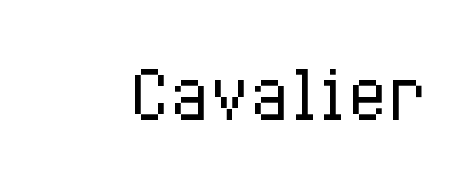
Q: Is the text bold? A: No.
Q: Is the text italic (slanted)? A: No, it is upright.
Q: Is the text underlined? A: No.
Q: Is the spacing between letters normal or unusually wide? A: Normal.
Q: Width (condensed, normal, or wide)? A: Condensed.
Q: Stroke contrast? A: Low.
Q: x-height? A: Medium.
Q: Monospaced? A: No.
